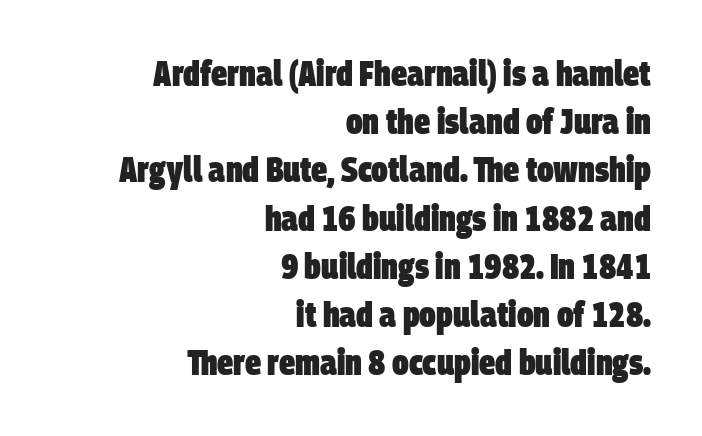
Q: Is the text bold? A: Yes.
Q: Is the typeface a serif or a sans-serif typeface? A: Sans-serif.
Q: Is the text underlined? A: No.
Q: How is the paragraph aligned? A: Right-aligned.
Q: Is the spacing between letters normal or unusually wide? A: Normal.
Q: Is the spacing between lines tight, normal or loose? A: Normal.
Q: Width (condensed, normal, or wide)? A: Condensed.
Q: Stroke contrast? A: Low.
Q: x-height? A: Large.
Q: Monospaced? A: No.
